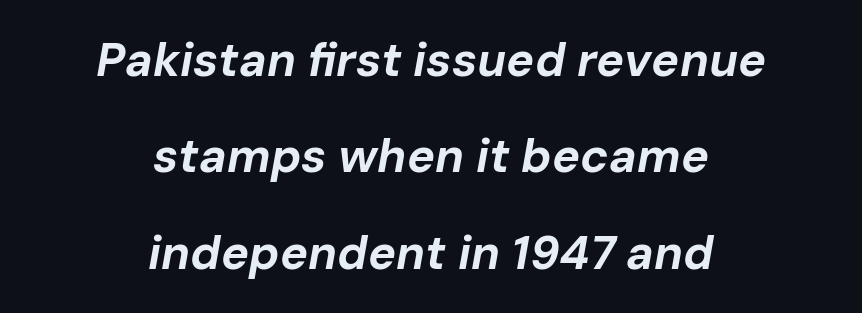
Both edges are ragged and mirror each other, which tells us the setting is centered. One glance says open: line gaps are wider than usual. Proportional: the letters do not fall into vertical columns. Strong, thick strokes mark this as bold type.
